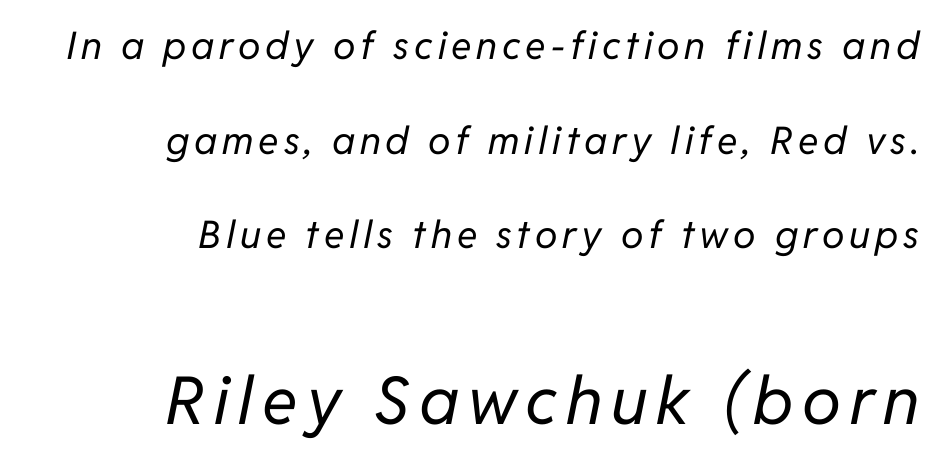
{"italic": "yes", "lean": "right", "slant_degrees": 11, "bold": "no", "weight": "regular", "width": "normal", "stroke_contrast": "low", "x_height": "medium", "monospaced": "no", "underline": "no", "align": "right", "line_spacing": "loose", "line_spacing_ratio": 2.49, "larger_block": "second", "size_ratio": 1.74, "glyph_px": 66}
